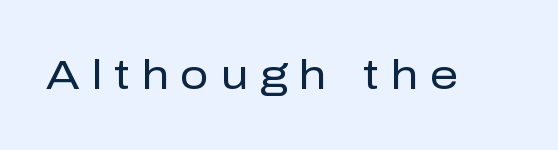
Q: Is the text bold? A: No.
Q: Is the text italic (slanted)? A: No, it is upright.
Q: Is the typeface a serif or a sans-serif typeface? A: Sans-serif.
Q: Is the text underlined? A: No.
Q: Is the spacing between letters normal or unusually wide? A: Unusually wide.
Q: Width (condensed, normal, or wide)? A: Normal.
Q: Stroke contrast? A: Low.
Q: x-height? A: Medium.
Q: Monospaced? A: No.
